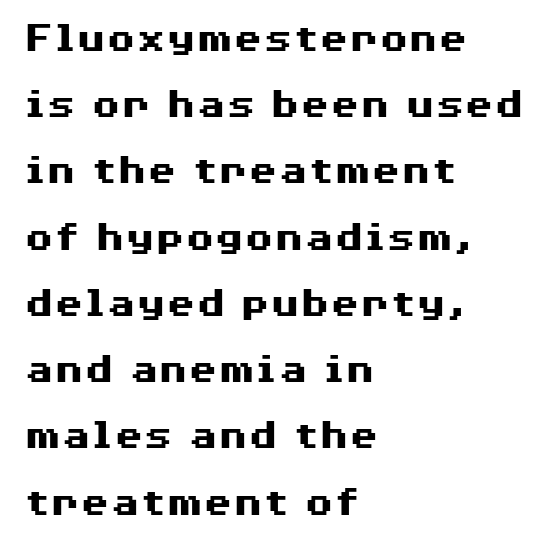
{"serif": "no", "italic": "no", "bold": "yes", "weight": "heavy", "width": "wide", "stroke_contrast": "medium", "x_height": "medium", "monospaced": "no", "underline": "no", "align": "left", "line_spacing": "normal", "line_spacing_ratio": 1.54, "letter_spacing": "normal", "letter_spacing_em": 0.0, "glyph_px": 43}
